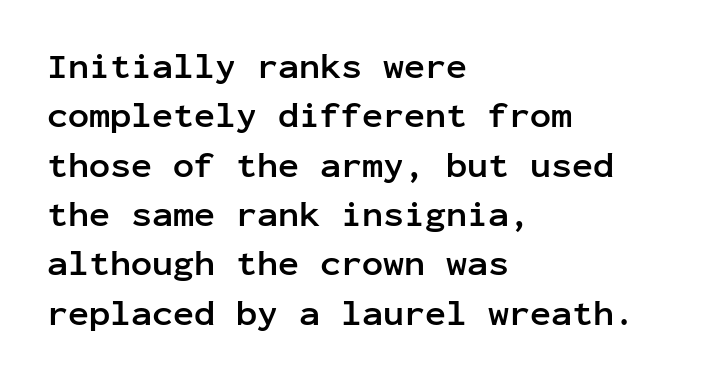
Q: Is the text bold? A: Yes.
Q: Is the text italic (slanted)? A: No, it is upright.
Q: Is the typeface a serif or a sans-serif typeface? A: Sans-serif.
Q: Is the text underlined? A: No.
Q: How is the paragraph aligned? A: Left-aligned.
Q: Is the spacing between letters normal or unusually wide? A: Normal.
Q: Is the spacing between lines tight, normal or loose? A: Normal.
Q: Width (condensed, normal, or wide)? A: Normal.
Q: Stroke contrast? A: Low.
Q: x-height? A: Medium.
Q: Monospaced? A: Yes.
